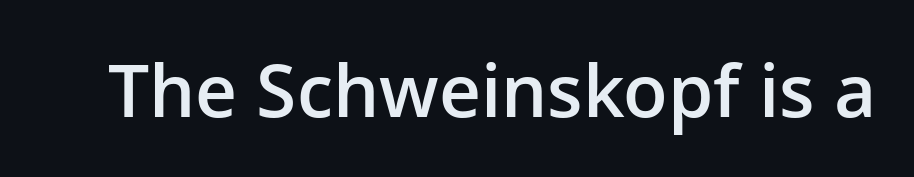
Q: Is the text bold? A: Semi-bold.
Q: Is the text italic (slanted)? A: No, it is upright.
Q: Is the typeface a serif or a sans-serif typeface? A: Sans-serif.
Q: Is the text underlined? A: No.
Q: Is the spacing between letters normal or unusually wide? A: Normal.
Q: Width (condensed, normal, or wide)? A: Normal.
Q: Stroke contrast? A: Low.
Q: x-height? A: Medium.
Q: Monospaced? A: No.
